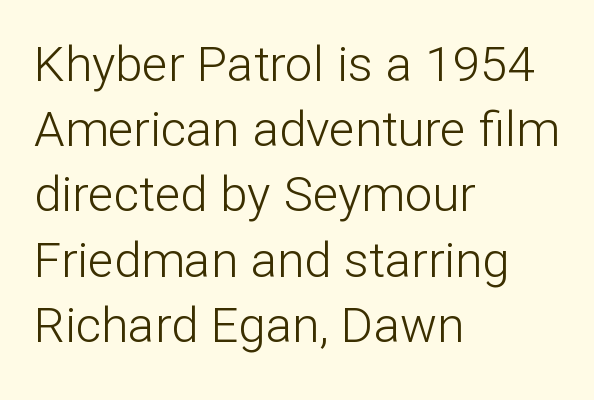
The image shows 49 px light sans-serif type, upright; set left-aligned, normal line spacing (1.33x), normal letter spacing, not underlined; low stroke contrast and a medium x-height.
